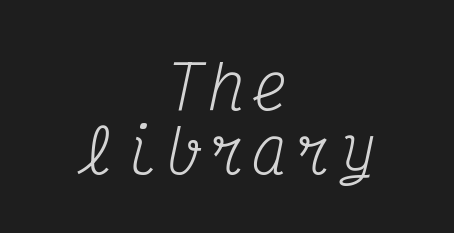
Q: Is the text bold? A: No.
Q: Is the text italic (slanted)? A: Yes, it leans right by about 12 degrees.
Q: Is the typeface a serif or a sans-serif typeface? A: Serif.
Q: Is the text underlined? A: No.
Q: How is the paragraph aligned? A: Centered.
Q: Is the spacing between lines tight, normal or loose? A: Tight.
Q: Width (condensed, normal, or wide)? A: Condensed.
Q: Stroke contrast? A: Medium.
Q: x-height? A: Medium.
Q: Monospaced? A: Yes.
